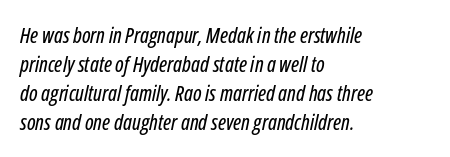
{"italic": "yes", "lean": "right", "slant_degrees": 12, "underline": "no", "align": "left", "line_spacing": "normal", "line_spacing_ratio": 1.38, "letter_spacing": "normal", "letter_spacing_em": 0.0, "glyph_px": 21}
